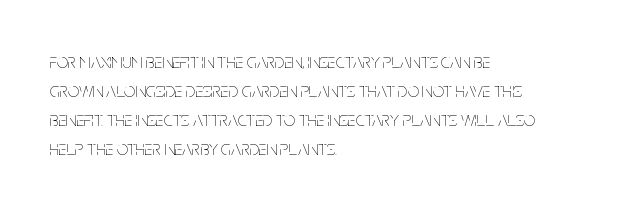
Beneath every word, the page is bare. Stems here are at most as thick as an everyday book face. When letters stand straight like this, we call the style roman or upright. This rendering leaves character spacing at its baseline value. The rendering uses a moderate line-height, typical for paragraphs.
